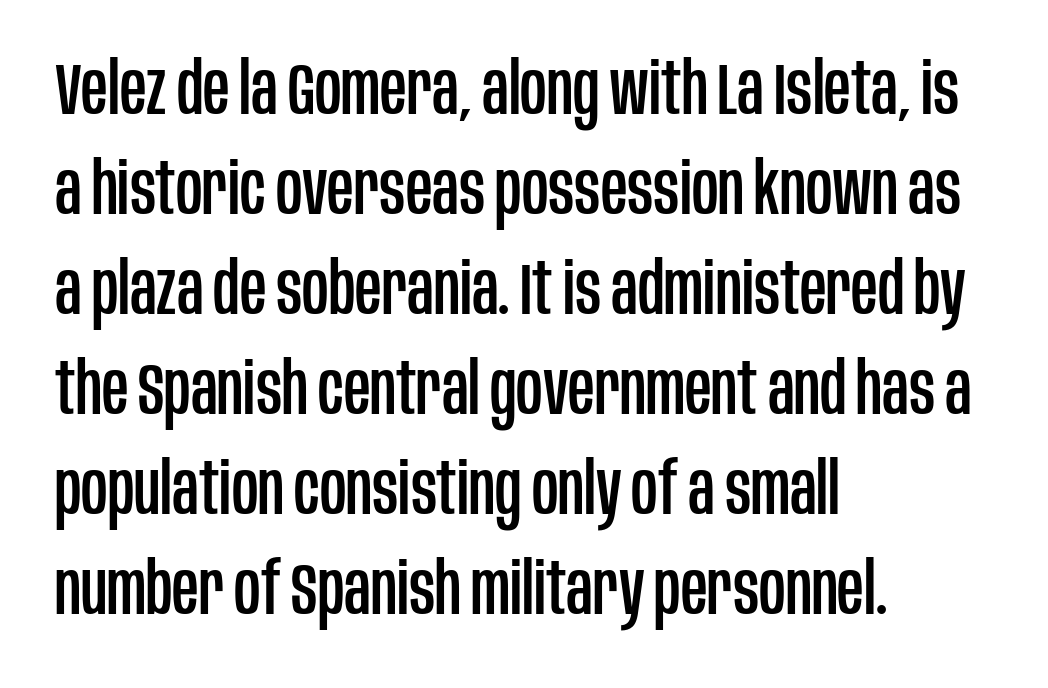
This is sans-serif lettering, the kind often seen on screens and signage. Posture: vertical. Observe the ordinary spacing: letters are neighbours, not strangers. Visually the block forms a straight wall on the left and a jagged coastline on the right. Here the designer chose a conventional face with non-uniform glyph widths. The space beneath each line is pristine and unruled.
